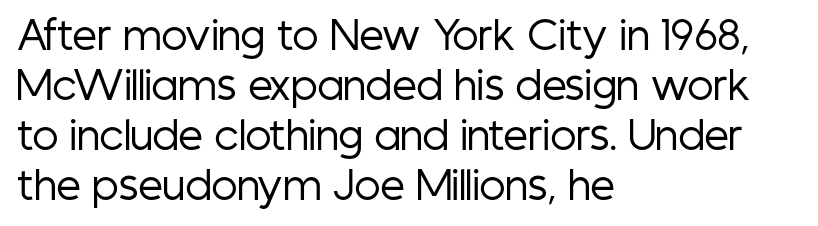
One-word summary of the alignment: left. Summary of vertical rhythm: regular, with standard interline spacing. Each word holds together tightly as a unit, with standard inter-letter gaps. Regarding serifs, this sample does without them. Check under the words: just untouched page.
